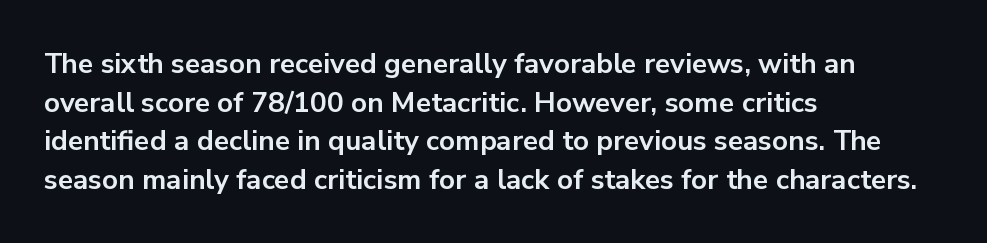
{"serif": "no", "italic": "no", "bold": "yes", "weight": "bold", "width": "normal", "stroke_contrast": "low", "x_height": "medium", "monospaced": "no", "underline": "no", "align": "left", "line_spacing": "normal", "line_spacing_ratio": 1.38, "letter_spacing": "normal", "letter_spacing_em": 0.0, "glyph_px": 28}
